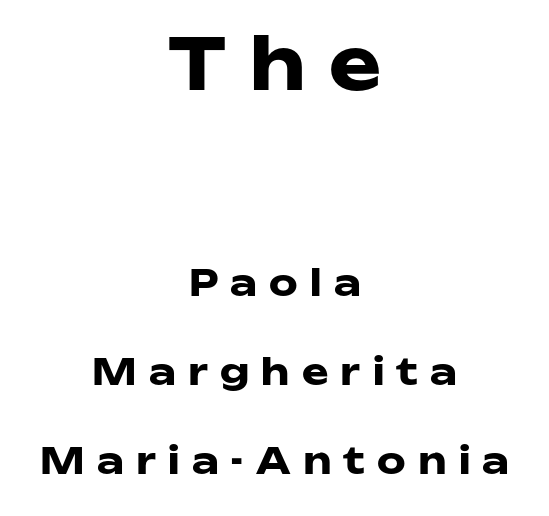
Q: Is the text bold? A: Yes.
Q: Is the text italic (slanted)? A: No, it is upright.
Q: Is the typeface a serif or a sans-serif typeface? A: Sans-serif.
Q: Is the text underlined? A: No.
Q: How is the paragraph aligned? A: Centered.
Q: Is the spacing between letters normal or unusually wide? A: Unusually wide.
Q: Is the spacing between lines tight, normal or loose? A: Loose.
Q: Which block of text is set in a larger size, the first (top) or the second (bottom)? A: The first (top) one.
Q: Width (condensed, normal, or wide)? A: Wide.
Q: Stroke contrast? A: Low.
Q: x-height? A: Medium.
Q: Monospaced? A: No.
